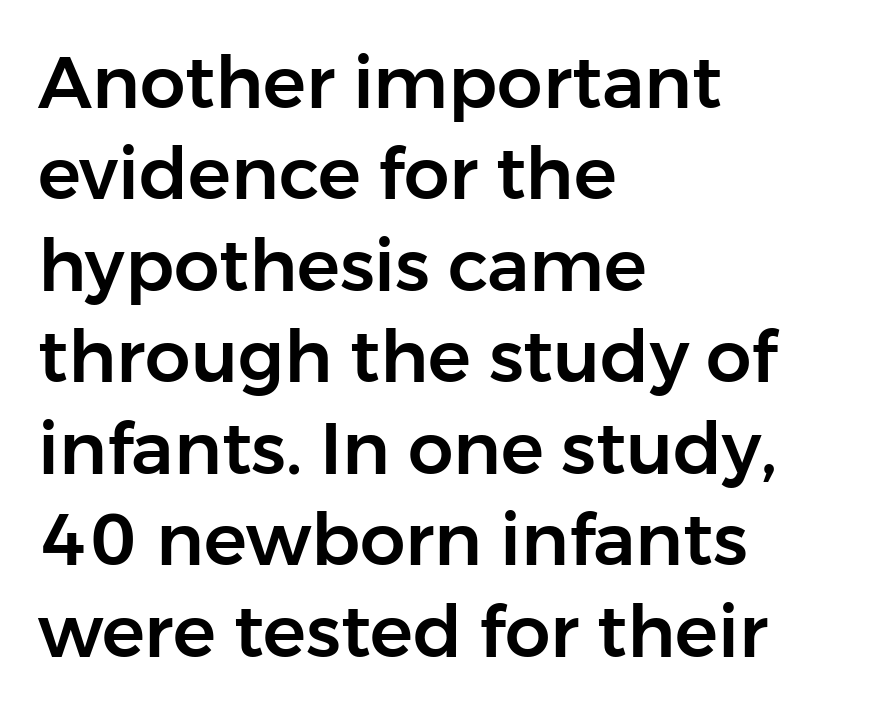
The image shows 72 px sans-serif type, upright; set left-aligned, normal line spacing (1.27x), normal letter spacing, not underlined; low stroke contrast and a medium x-height.
